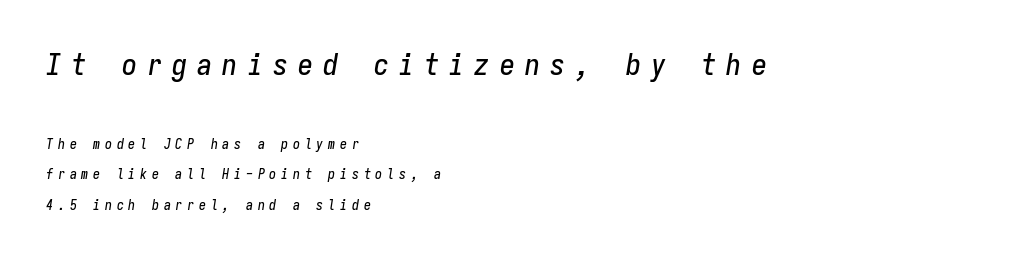
{"italic": "yes", "lean": "right", "slant_degrees": 9, "width": "condensed", "stroke_contrast": "low", "x_height": "medium", "monospaced": "yes", "underline": "no", "align": "left", "line_spacing": "loose", "line_spacing_ratio": 2.17, "letter_spacing": "wide", "letter_spacing_em": 0.34, "larger_block": "first", "size_ratio": 2.14, "glyph_px": 30}
